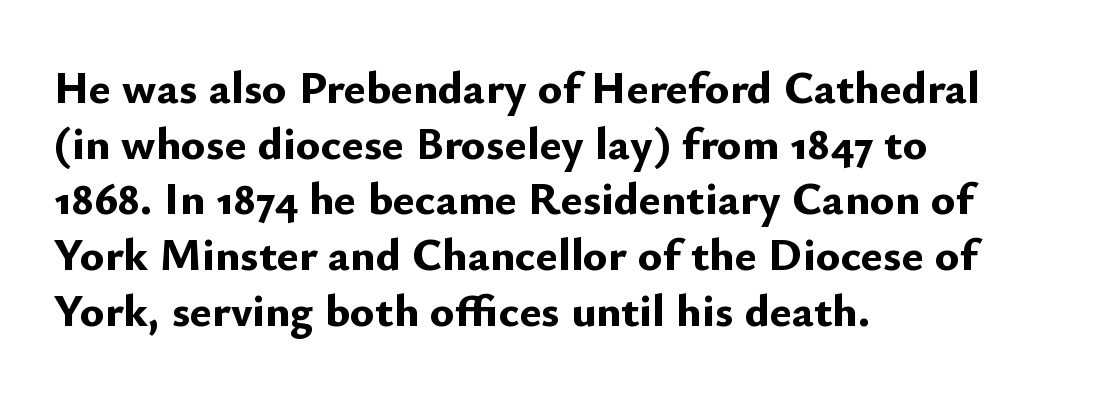
The image shows 46 px bold sans-serif type, upright; set left-aligned, line spacing 1.21x, normal letter spacing, not underlined; low stroke contrast and a small x-height.
